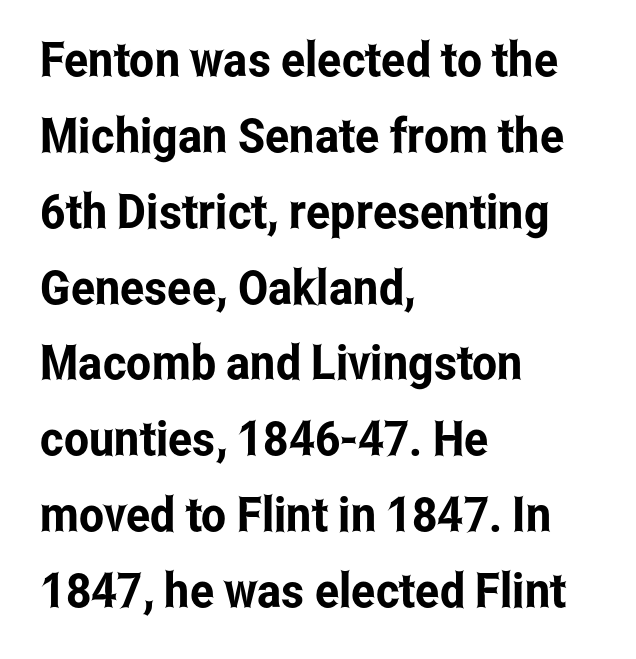
{"serif": "no", "italic": "no", "width": "condensed", "stroke_contrast": "low", "x_height": "medium", "monospaced": "no", "underline": "no", "align": "left", "line_spacing": "normal", "line_spacing_ratio": 1.58, "letter_spacing": "normal", "letter_spacing_em": 0.0, "glyph_px": 48}
